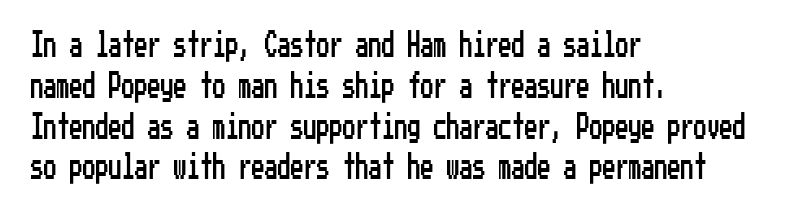
{"italic": "no", "underline": "no", "align": "left", "line_spacing": "normal", "line_spacing_ratio": 1.57, "letter_spacing": "normal", "letter_spacing_em": 0.0, "glyph_px": 26}
